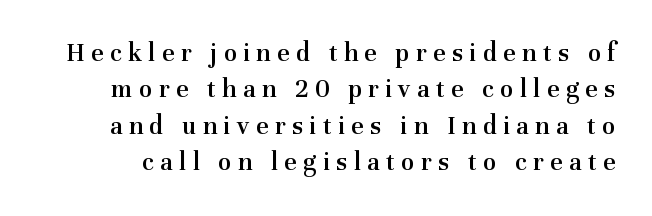
Compared with typical body copy, the letter spacing here is much looser. Horizontal bands of white between lines are of average thickness. A clean baseline with only descenders dipping below it. The specimen reads as upright at a glance. This is moderately heavy type, rendered in semibold.
